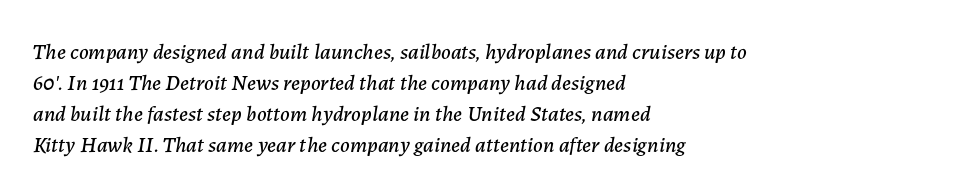
Tracking value appears to be zero — textbook default spacing. The specimen reads as italic at a glance. Only glyphs here, with clear space below each row. Notice how the passage keeps a crisp vertical edge on the left only.
